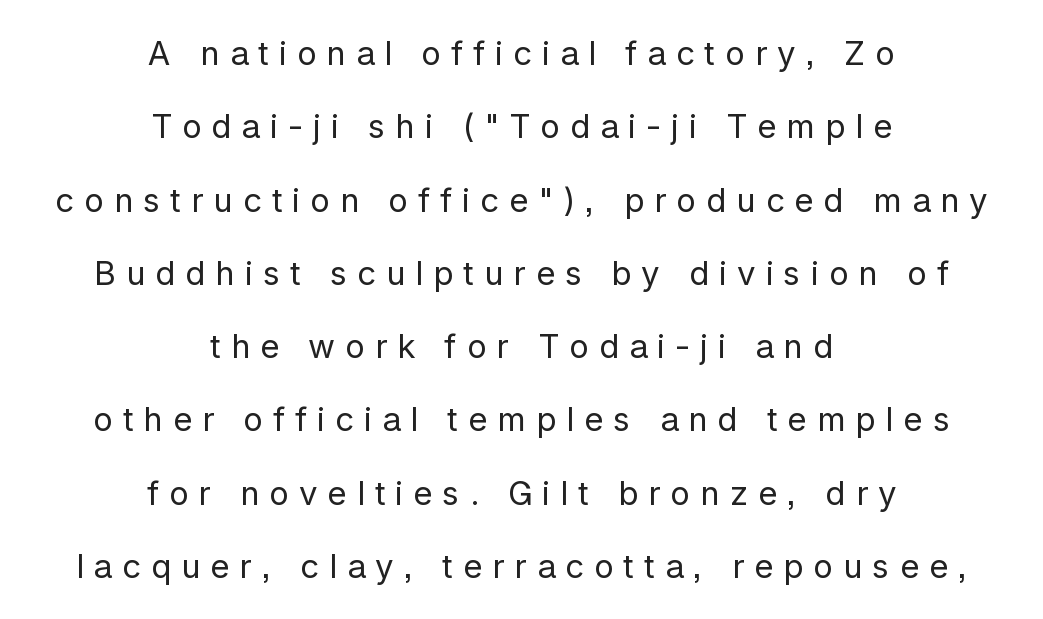
{"serif": "no", "italic": "no", "bold": "no", "weight": "regular", "width": "normal", "stroke_contrast": "low", "x_height": "medium", "monospaced": "no", "underline": "no", "align": "center", "line_spacing": "loose", "line_spacing_ratio": 2.22, "letter_spacing": "wide", "letter_spacing_em": 0.3, "glyph_px": 33}
